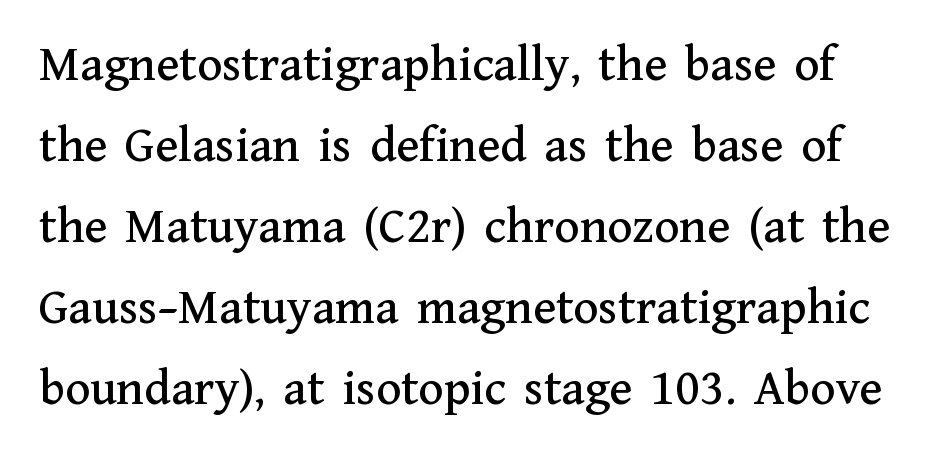
Q: Is the text italic (slanted)? A: No, it is upright.
Q: Is the typeface a serif or a sans-serif typeface? A: Serif.
Q: Is the text underlined? A: No.
Q: Is the spacing between letters normal or unusually wide? A: Normal.
Q: Is the spacing between lines tight, normal or loose? A: Normal.
Q: Width (condensed, normal, or wide)? A: Normal.
Q: Stroke contrast? A: Medium.
Q: x-height? A: Medium.
Q: Monospaced? A: No.
